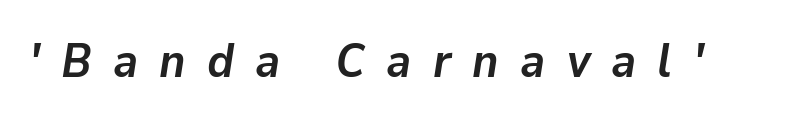
The image shows 47 px semibold type, italic (leaning right); set unusually wide letter spacing (+0.45 em), not underlined; low stroke contrast and a medium x-height.
